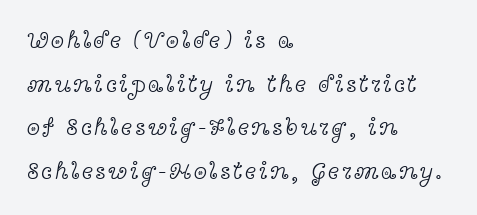
If you drew a ruler down the left edge, every line would touch it. Ascenders rise straight up at ninety degrees. The typesetting does not lean heavy: it is not bold. The strip under each line holds only bare page.
